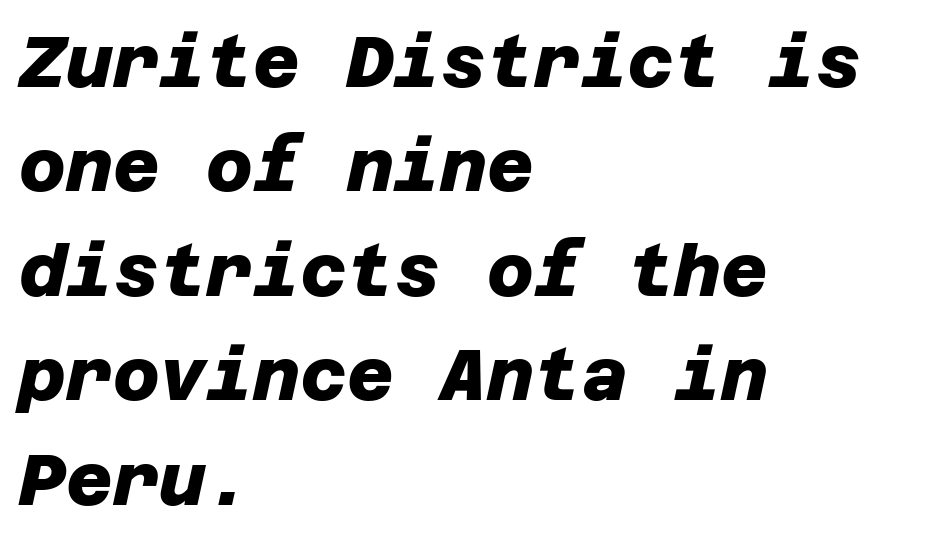
Q: Is the text bold? A: Yes.
Q: Is the typeface a serif or a sans-serif typeface? A: Sans-serif.
Q: Is the text underlined? A: No.
Q: How is the paragraph aligned? A: Left-aligned.
Q: Is the spacing between letters normal or unusually wide? A: Normal.
Q: Is the spacing between lines tight, normal or loose? A: Normal.
Q: Width (condensed, normal, or wide)? A: Normal.
Q: Stroke contrast? A: Low.
Q: x-height? A: Large.
